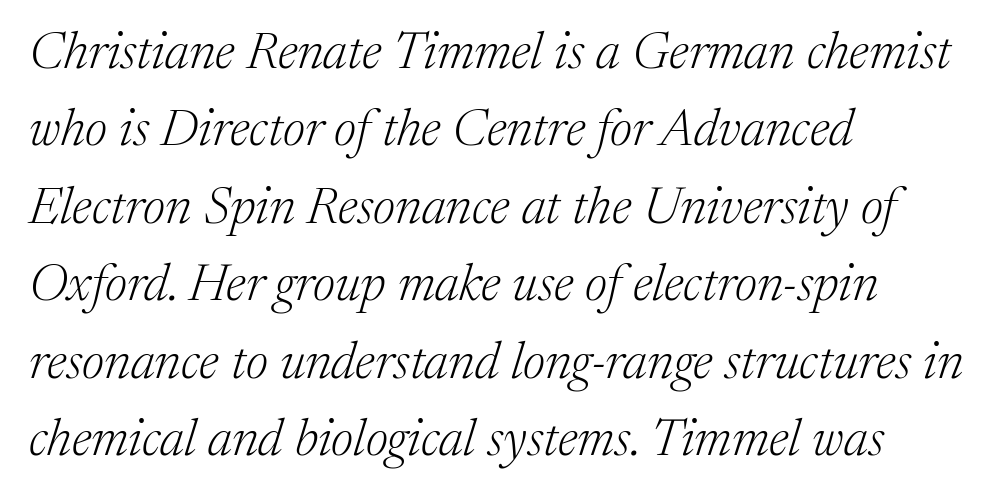
Quick note: italic. The space between consecutive lines is moderate. A typesetter would call this zero additional tracking. This rendering employs a face with finishing strokes, i.e., a serif.
